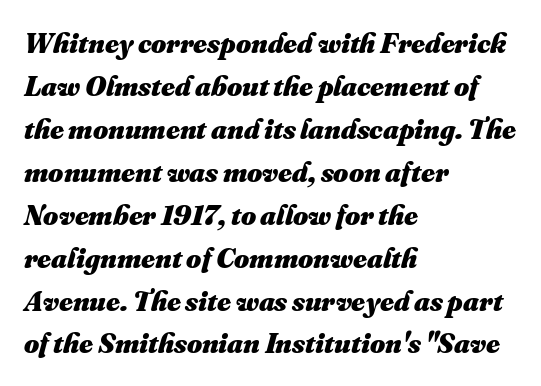
{"bold": "yes", "weight": "heavy", "width": "normal", "stroke_contrast": "medium", "x_height": "small", "monospaced": "no", "underline": "no", "align": "left", "line_spacing": "normal", "line_spacing_ratio": 1.48, "letter_spacing": "normal", "letter_spacing_em": 0.0, "glyph_px": 29}
